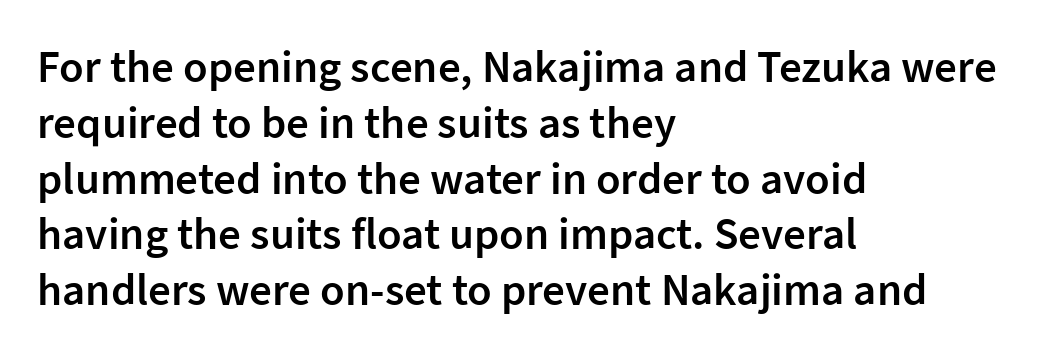
Q: Is the text bold? A: Semi-bold.
Q: Is the text italic (slanted)? A: No, it is upright.
Q: Is the typeface a serif or a sans-serif typeface? A: Sans-serif.
Q: Is the text underlined? A: No.
Q: How is the paragraph aligned? A: Left-aligned.
Q: Is the spacing between letters normal or unusually wide? A: Normal.
Q: Width (condensed, normal, or wide)? A: Normal.
Q: Stroke contrast? A: Low.
Q: x-height? A: Medium.
Q: Monospaced? A: No.
